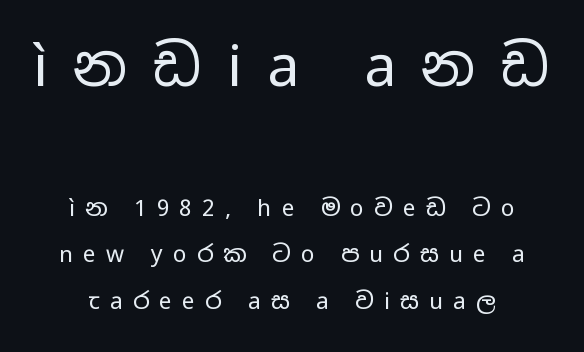
Q: Is the text bold? A: No.
Q: Is the text italic (slanted)? A: No, it is upright.
Q: Is the typeface a serif or a sans-serif typeface? A: Sans-serif.
Q: Is the text underlined? A: No.
Q: Is the spacing between letters normal or unusually wide? A: Unusually wide.
Q: Is the spacing between lines tight, normal or loose? A: Loose.
Q: Which block of text is set in a larger size, the first (top) or the second (bottom)? A: The first (top) one.
Q: Width (condensed, normal, or wide)? A: Wide.
Q: Stroke contrast? A: Low.
Q: x-height? A: Medium.
Q: Monospaced? A: No.
